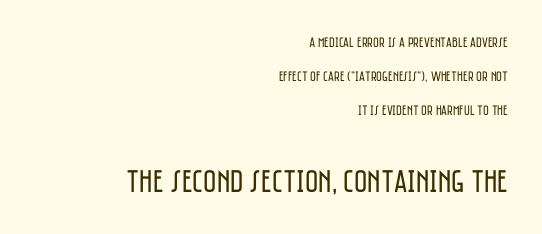
Q: Is the text bold? A: No.
Q: Is the text italic (slanted)? A: No, it is upright.
Q: Is the typeface a serif or a sans-serif typeface? A: Sans-serif.
Q: Is the text underlined? A: No.
Q: How is the paragraph aligned? A: Right-aligned.
Q: Is the spacing between letters normal or unusually wide? A: Normal.
Q: Is the spacing between lines tight, normal or loose? A: Loose.
Q: Which block of text is set in a larger size, the first (top) or the second (bottom)? A: The second (bottom) one.
Q: Width (condensed, normal, or wide)? A: Condensed.
Q: Stroke contrast? A: Low.
Q: x-height? A: Large.
Q: Monospaced? A: No.
